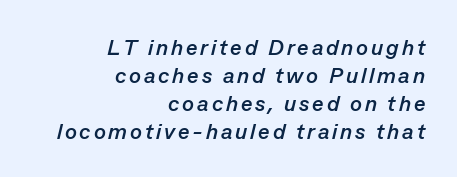
Stroke thickness is high; the sample reads as a true bold. Descender tails drop into unmarked territory. The lines in this sample share a right terminus and differ only in where they begin. A normal amount of white space separates one row of letters from the next. The passage shown leans; its letterforms are oblique.
